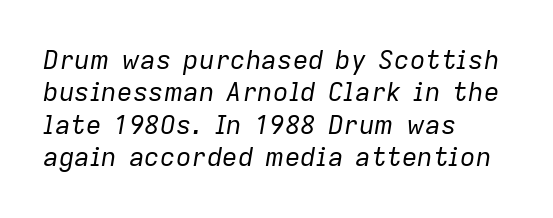
The compositor pushed each line to the left boundary. An italicized treatment has been applied to the whole sample. Is the stroke heavy? The answer is a plain regular-or-lighter. Quick note: underline off. This block has exactly the height ordinary leading produces.
